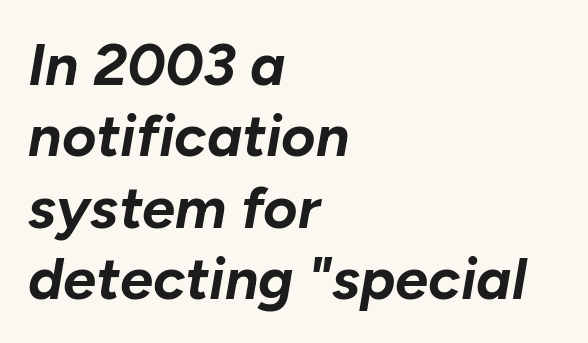
The image shows 59 px bold type, italic (leaning right); set left-aligned, line spacing 1.21x, normal letter spacing, not underlined; low stroke contrast and a medium x-height.
